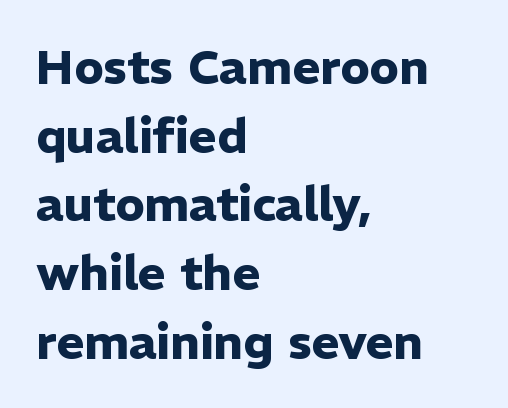
The image shows 48 px heavy sans-serif type, upright; set left-aligned, normal line spacing (1.43x), normal letter spacing, not underlined; low stroke contrast and a medium x-height.
